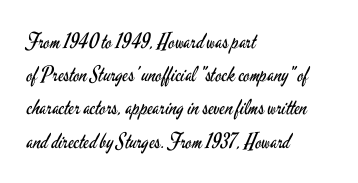
The face looks like a standard text weight, possibly lighter. Short and long lines alike share a common starting point at left. Vertically, the passage feels balanced, rows spaced as you'd expect. A bare baseline throughout the passage. Here the glyphs are tracked normally, forming tight word shapes.
